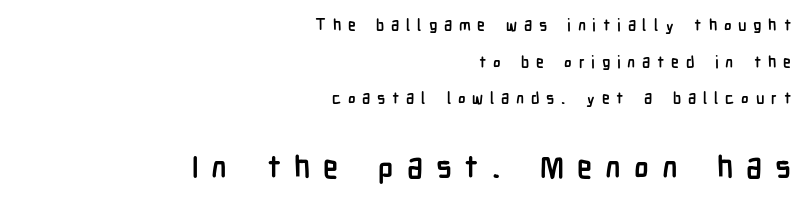
Q: Is the text bold? A: Yes.
Q: Is the text italic (slanted)? A: No, it is upright.
Q: Is the typeface a serif or a sans-serif typeface? A: Sans-serif.
Q: Is the text underlined? A: No.
Q: How is the paragraph aligned? A: Right-aligned.
Q: Is the spacing between letters normal or unusually wide? A: Unusually wide.
Q: Is the spacing between lines tight, normal or loose? A: Loose.
Q: Which block of text is set in a larger size, the first (top) or the second (bottom)? A: The second (bottom) one.
Q: Width (condensed, normal, or wide)? A: Condensed.
Q: Stroke contrast? A: Low.
Q: x-height? A: Medium.
Q: Monospaced? A: No.
